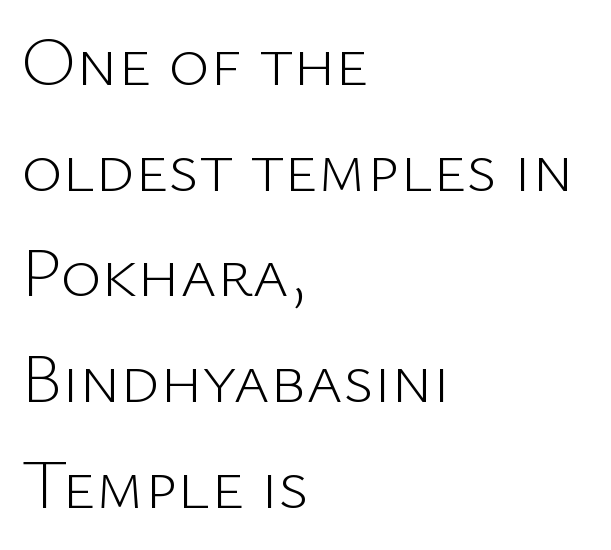
The image shows 70 px light sans-serif type, upright; set left-aligned, normal line spacing (1.51x), normal letter spacing, not underlined; low stroke contrast and a medium x-height.
